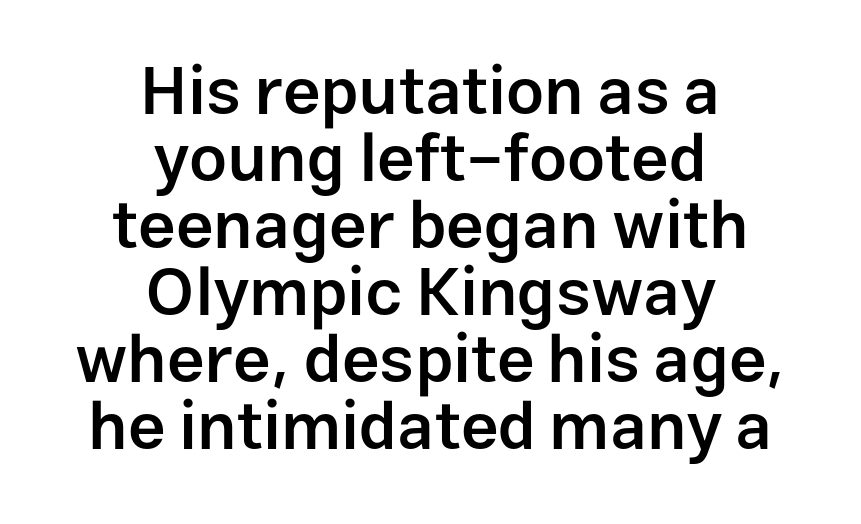
Q: Is the text bold? A: Semi-bold.
Q: Is the text italic (slanted)? A: No, it is upright.
Q: Is the typeface a serif or a sans-serif typeface? A: Sans-serif.
Q: Is the text underlined? A: No.
Q: How is the paragraph aligned? A: Centered.
Q: Is the spacing between letters normal or unusually wide? A: Normal.
Q: Is the spacing between lines tight, normal or loose? A: Tight.
Q: Width (condensed, normal, or wide)? A: Normal.
Q: Stroke contrast? A: Low.
Q: x-height? A: Medium.
Q: Monospaced? A: No.
